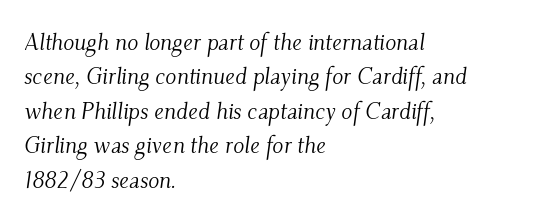
Q: Is the text bold? A: No.
Q: Is the text italic (slanted)? A: Yes, it leans right by about 9 degrees.
Q: Is the text underlined? A: No.
Q: How is the paragraph aligned? A: Left-aligned.
Q: Is the spacing between letters normal or unusually wide? A: Normal.
Q: Is the spacing between lines tight, normal or loose? A: Normal.
